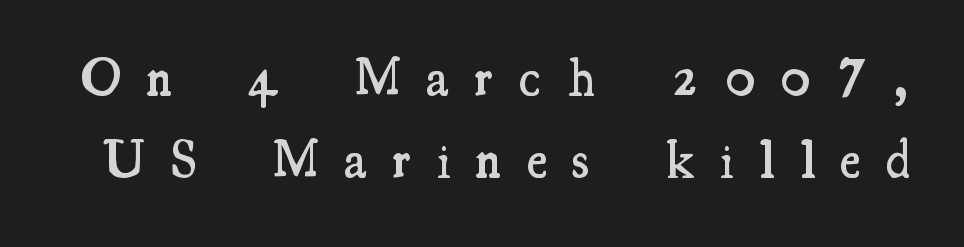
Q: Is the text bold? A: Semi-bold.
Q: Is the text italic (slanted)? A: No, it is upright.
Q: Is the typeface a serif or a sans-serif typeface? A: Serif.
Q: Is the text underlined? A: No.
Q: Is the spacing between letters normal or unusually wide? A: Unusually wide.
Q: Is the spacing between lines tight, normal or loose? A: Normal.
Q: Width (condensed, normal, or wide)? A: Condensed.
Q: Stroke contrast? A: Medium.
Q: x-height? A: Small.
Q: Monospaced? A: No.
